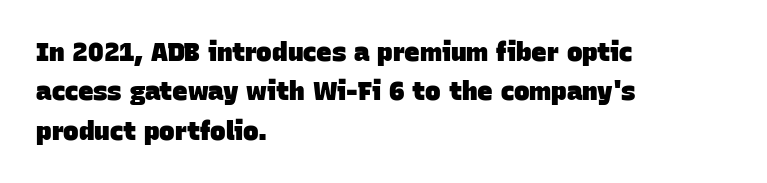
Is the type bold? Yes — the strokes are clearly thick and heavy. Line beginnings align vertically; line endings do not. The specimen omits any rule beneath the text block's lines. The horizontal fit of the characters is conventional and even. These lines sit exactly where default settings would place them.
